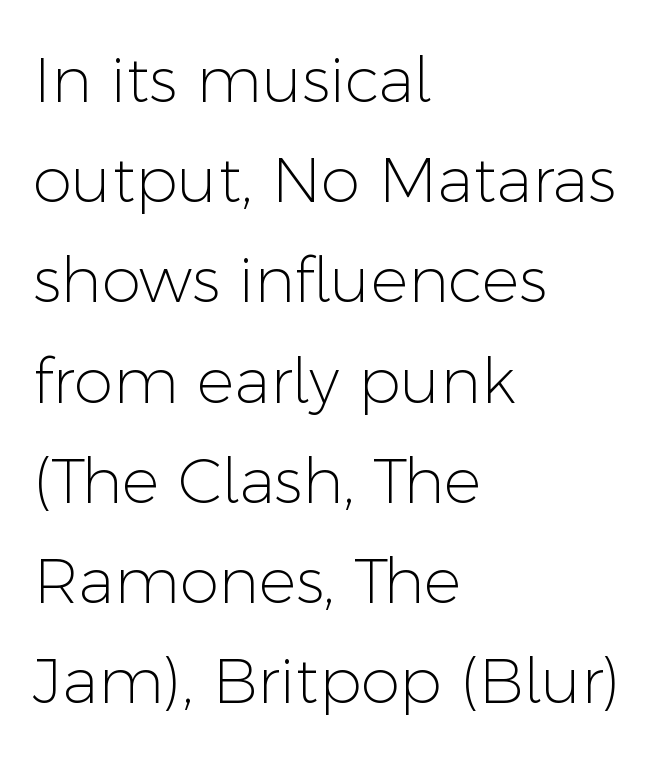
Short and long lines alike share a common starting point at left. Compared with a typical body face, this is equally light or lighter still. The text was rendered using a sans face with plain stroke endings. Vertically, the passage feels balanced, rows spaced as you'd expect. Each letter keeps its own natural width here, so spacing adapts to shape.
